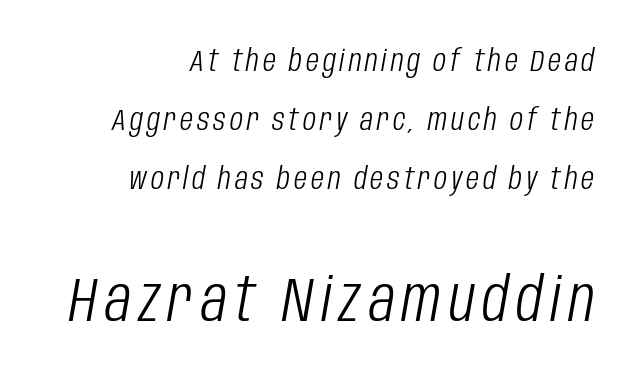
The image shows 61 px light, condensed type, italic (leaning right); set loose line spacing (1.96x), not underlined; the second (bottom) block is 2.03x larger; low stroke contrast and a large x-height.
